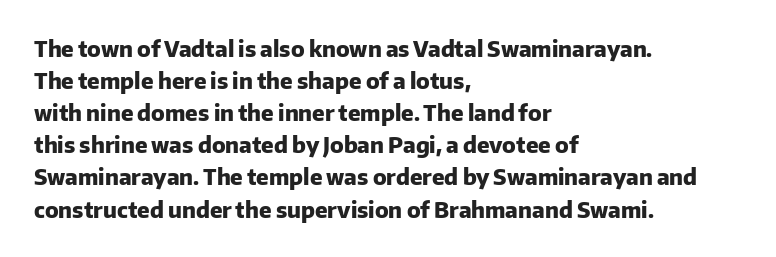
Q: Is the text bold? A: Yes.
Q: Is the text italic (slanted)? A: No, it is upright.
Q: Is the text underlined? A: No.
Q: How is the paragraph aligned? A: Left-aligned.
Q: Is the spacing between letters normal or unusually wide? A: Normal.
Q: Is the spacing between lines tight, normal or loose? A: Normal.
